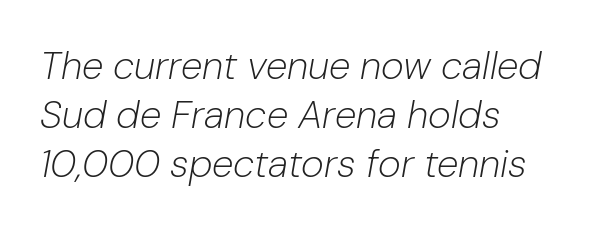
Q: Is the text bold? A: No.
Q: Is the text italic (slanted)? A: Yes, it leans right by about 10 degrees.
Q: Is the text underlined? A: No.
Q: How is the paragraph aligned? A: Left-aligned.
Q: Is the spacing between letters normal or unusually wide? A: Normal.
Q: Is the spacing between lines tight, normal or loose? A: Normal.
Q: Width (condensed, normal, or wide)? A: Normal.
Q: Stroke contrast? A: Low.
Q: x-height? A: Medium.
Q: Monospaced? A: No.
